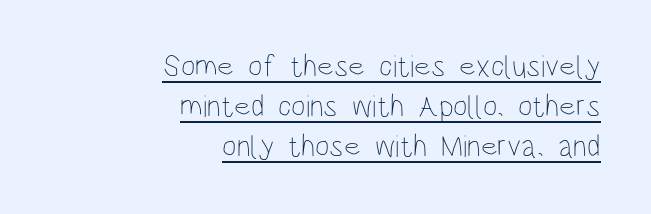
{"italic": "no", "bold": "no", "weight": "thin", "width": "condensed", "stroke_contrast": "low", "x_height": "large", "monospaced": "no", "underline": "yes", "align": "right", "line_spacing": "normal", "line_spacing_ratio": 1.29, "letter_spacing": "normal", "letter_spacing_em": 0.0, "glyph_px": 31}
